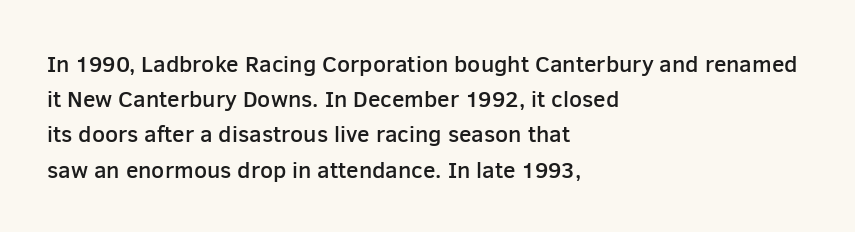
The image shows 23 px text type, upright; set left-aligned, normal line spacing (1.53x), normal letter spacing, not underlined.
